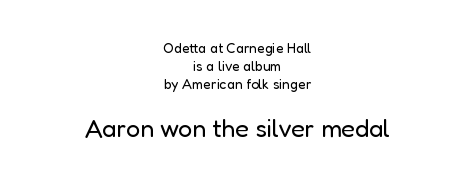
{"italic": "no", "bold": "no", "underline": "no", "align": "center", "line_spacing": "normal", "line_spacing_ratio": 1.27, "letter_spacing": "normal", "letter_spacing_em": 0.0, "larger_block": "second", "size_ratio": 1.79, "glyph_px": 25}
